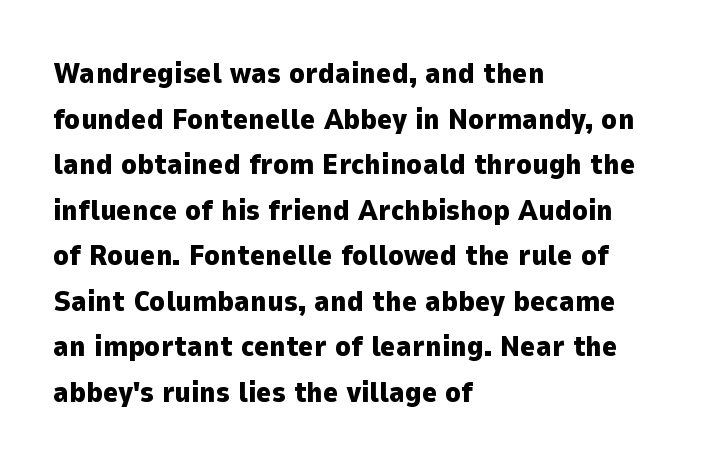
Q: Is the text bold? A: Yes.
Q: Is the text italic (slanted)? A: No, it is upright.
Q: Is the typeface a serif or a sans-serif typeface? A: Sans-serif.
Q: Is the text underlined? A: No.
Q: How is the paragraph aligned? A: Left-aligned.
Q: Is the spacing between letters normal or unusually wide? A: Normal.
Q: Is the spacing between lines tight, normal or loose? A: Normal.
Q: Width (condensed, normal, or wide)? A: Normal.
Q: Stroke contrast? A: Low.
Q: x-height? A: Medium.
Q: Monospaced? A: No.
